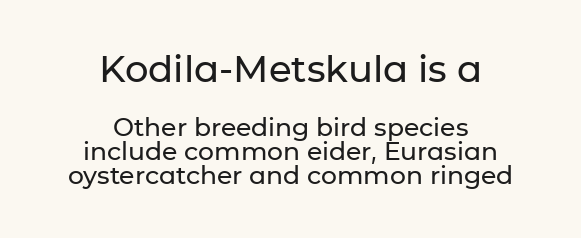
Summary of vertical rhythm: compact, with narrow interline spacing. Observe the absence of serifs on each vertical stroke in this sample. Is the block centered? Yes — each line is placed symmetrically about the middle. If you squint, the top block still reads clearly — it's the larger of the two. The letters advance in unequal steps, a hallmark of proportional type. The specimen omits any rule beneath the text block's lines.
